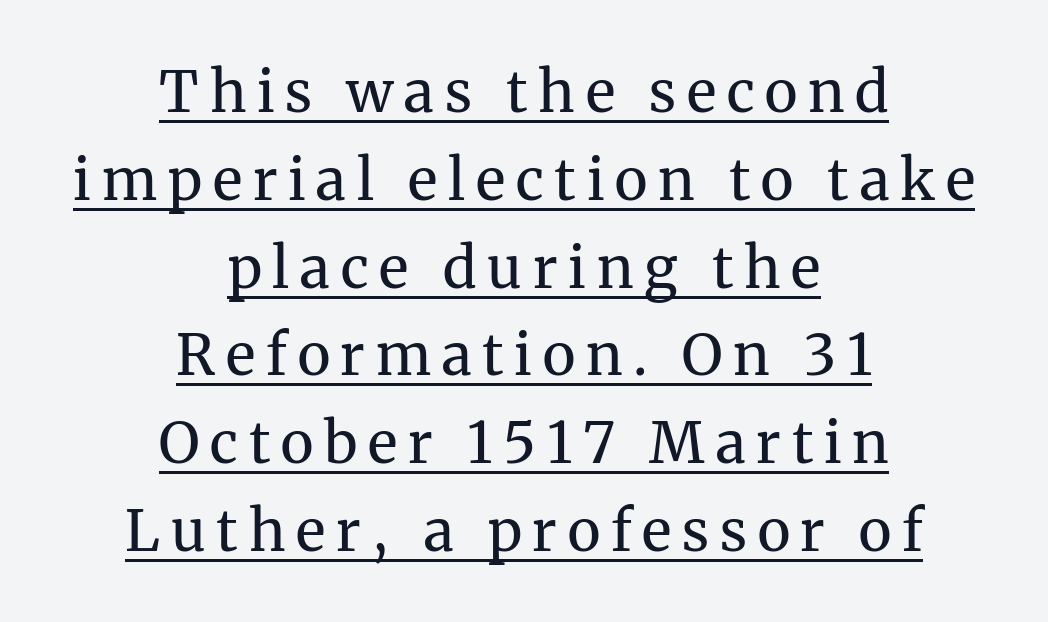
The image shows 57 px regular-weight serif type, upright; set centered, normal line spacing (1.54x), underlined; medium stroke contrast and a medium x-height.
